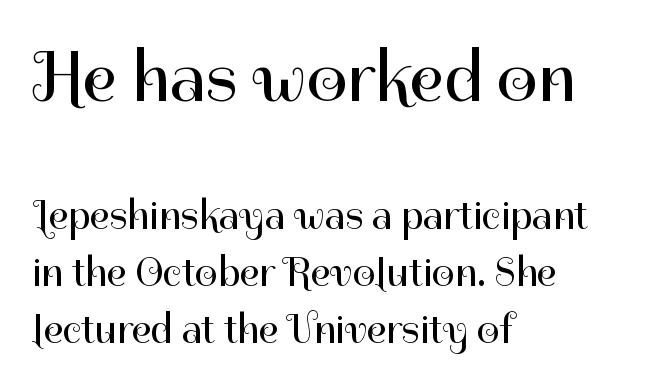
{"serif": "no", "italic": "no", "bold": "no", "weight": "regular", "width": "normal", "stroke_contrast": "high", "x_height": "medium", "monospaced": "no", "underline": "no", "align": "left", "line_spacing": "normal", "line_spacing_ratio": 1.39, "letter_spacing": "normal", "letter_spacing_em": 0.0, "larger_block": "first", "size_ratio": 1.76, "glyph_px": 72}
